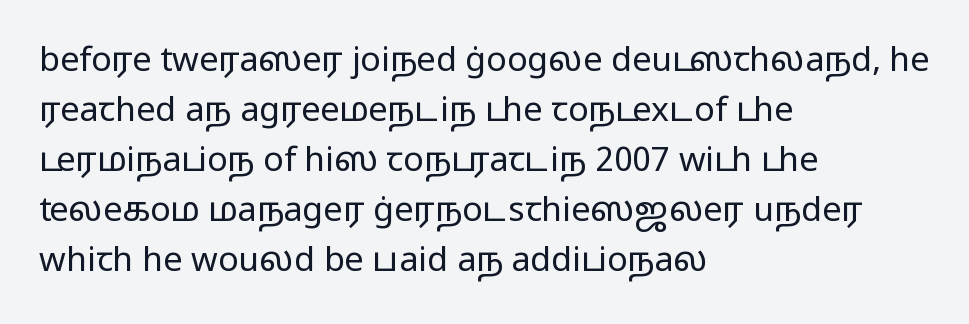
{"serif": "no", "italic": "no", "bold": "no", "weight": "regular", "width": "wide", "stroke_contrast": "low", "x_height": "medium", "monospaced": "no", "underline": "no", "align": "left", "line_spacing": "normal", "line_spacing_ratio": 1.47, "letter_spacing": "normal", "letter_spacing_em": 0.0, "glyph_px": 34}
